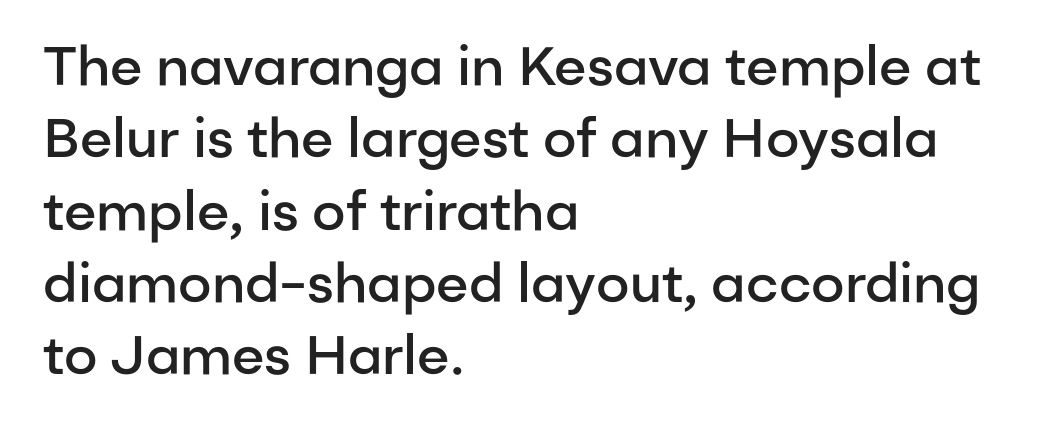
Q: Is the text bold? A: Semi-bold.
Q: Is the text italic (slanted)? A: No, it is upright.
Q: Is the typeface a serif or a sans-serif typeface? A: Sans-serif.
Q: Is the text underlined? A: No.
Q: How is the paragraph aligned? A: Left-aligned.
Q: Is the spacing between letters normal or unusually wide? A: Normal.
Q: Is the spacing between lines tight, normal or loose? A: Normal.
Q: Width (condensed, normal, or wide)? A: Normal.
Q: Stroke contrast? A: Low.
Q: x-height? A: Medium.
Q: Monospaced? A: No.
